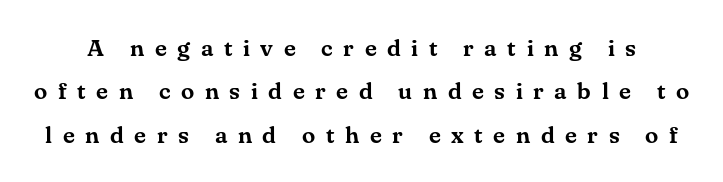
Q: Is the text italic (slanted)? A: No, it is upright.
Q: Is the text underlined? A: No.
Q: Is the spacing between letters normal or unusually wide? A: Unusually wide.
